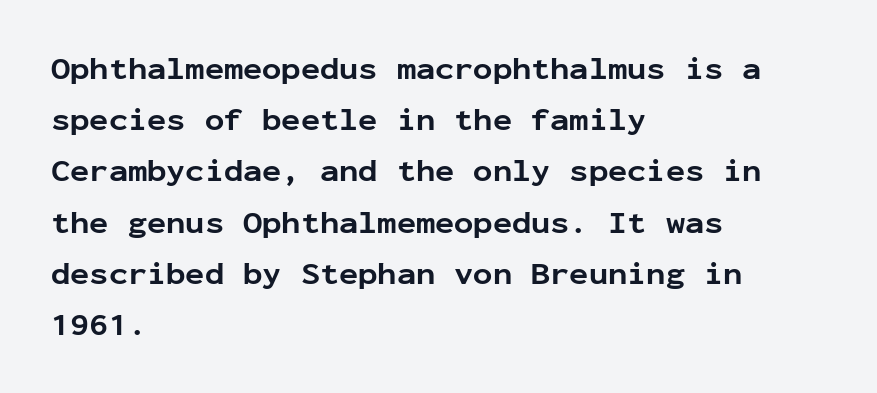
{"serif": "no", "italic": "no", "bold": "yes", "weight": "bold", "width": "normal", "stroke_contrast": "low", "x_height": "medium", "monospaced": "yes", "underline": "no", "align": "left", "line_spacing": "normal", "line_spacing_ratio": 1.6, "letter_spacing": "normal", "letter_spacing_em": 0.0, "glyph_px": 32}
